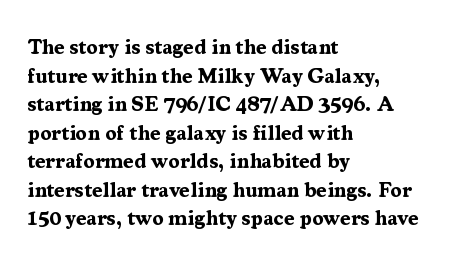
Notice how descenders clear the ascenders below comfortably — that's standard leading. Clear beneath every line of the passage. These lines are set flush left with a ragged right edge. The type sits square on the baseline with zero lean. Each word holds together tightly as a unit, with standard inter-letter gaps.
